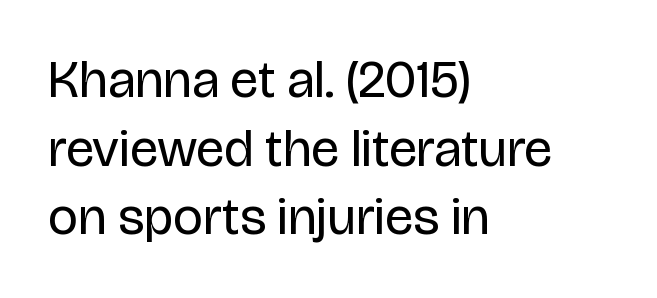
Q: Is the text bold? A: No.
Q: Is the text italic (slanted)? A: No, it is upright.
Q: Is the typeface a serif or a sans-serif typeface? A: Sans-serif.
Q: Is the text underlined? A: No.
Q: How is the paragraph aligned? A: Left-aligned.
Q: Is the spacing between letters normal or unusually wide? A: Normal.
Q: Is the spacing between lines tight, normal or loose? A: Normal.
Q: Width (condensed, normal, or wide)? A: Normal.
Q: Stroke contrast? A: Low.
Q: x-height? A: Large.
Q: Monospaced? A: No.
